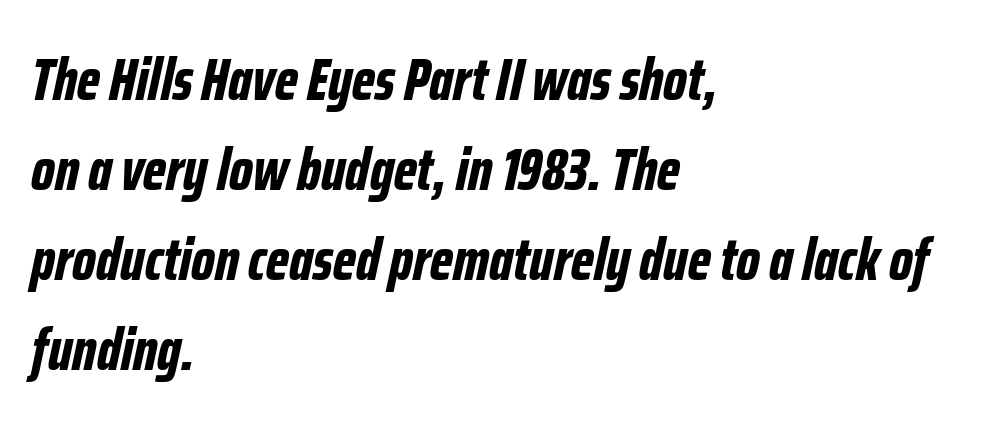
Q: Is the text bold? A: Yes.
Q: Is the text italic (slanted)? A: Yes, it leans right by about 12 degrees.
Q: Is the text underlined? A: No.
Q: How is the paragraph aligned? A: Left-aligned.
Q: Is the spacing between letters normal or unusually wide? A: Normal.
Q: Is the spacing between lines tight, normal or loose? A: Normal.
Q: Width (condensed, normal, or wide)? A: Condensed.
Q: Stroke contrast? A: Low.
Q: x-height? A: Medium.
Q: Monospaced? A: No.
